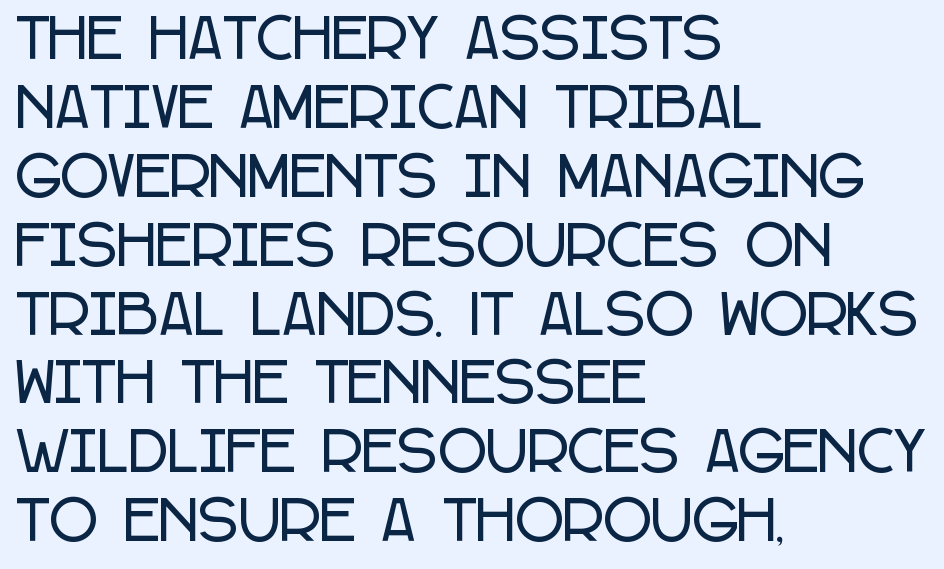
Q: Is the text italic (slanted)? A: No, it is upright.
Q: Is the typeface a serif or a sans-serif typeface? A: Sans-serif.
Q: Is the text underlined? A: No.
Q: How is the paragraph aligned? A: Left-aligned.
Q: Is the spacing between letters normal or unusually wide? A: Normal.
Q: Is the spacing between lines tight, normal or loose? A: Normal.
Q: Width (condensed, normal, or wide)? A: Condensed.
Q: Stroke contrast? A: Low.
Q: x-height? A: Large.
Q: Monospaced? A: No.
